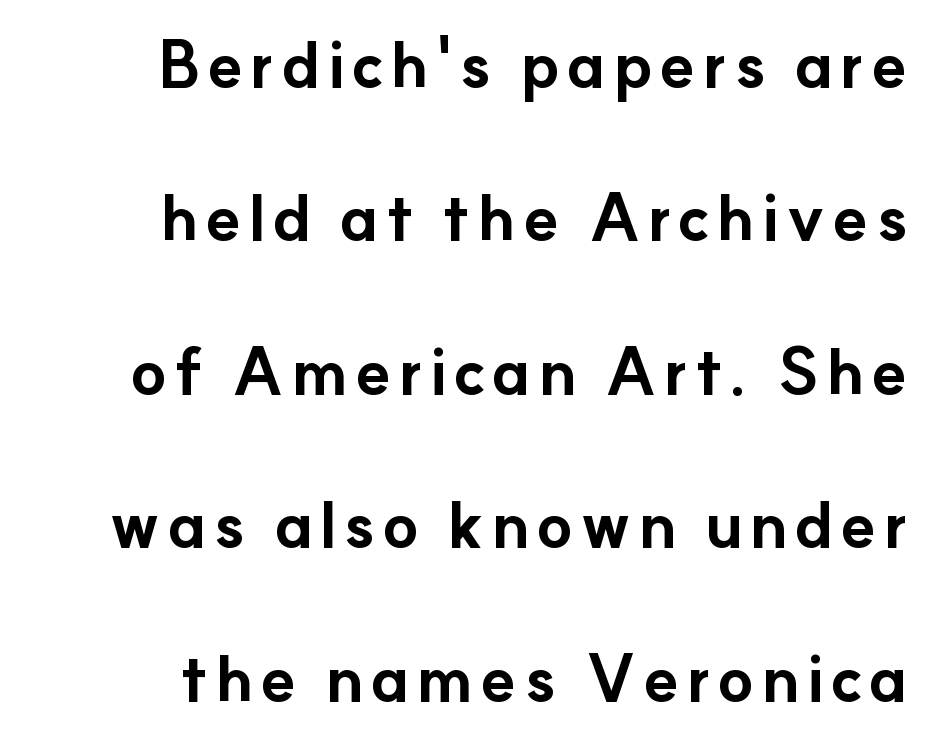
Q: Is the text bold? A: Yes.
Q: Is the text italic (slanted)? A: No, it is upright.
Q: Is the typeface a serif or a sans-serif typeface? A: Sans-serif.
Q: Is the text underlined? A: No.
Q: How is the paragraph aligned? A: Right-aligned.
Q: Is the spacing between lines tight, normal or loose? A: Loose.
Q: Width (condensed, normal, or wide)? A: Normal.
Q: Stroke contrast? A: Low.
Q: x-height? A: Small.
Q: Monospaced? A: No.
